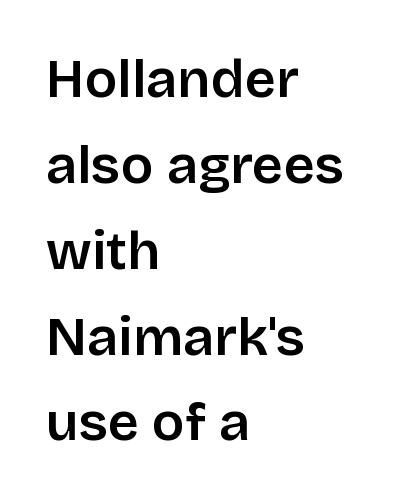
Q: Is the text bold? A: Semi-bold.
Q: Is the text italic (slanted)? A: No, it is upright.
Q: Is the typeface a serif or a sans-serif typeface? A: Sans-serif.
Q: Is the text underlined? A: No.
Q: How is the paragraph aligned? A: Left-aligned.
Q: Is the spacing between letters normal or unusually wide? A: Normal.
Q: Is the spacing between lines tight, normal or loose? A: Normal.
Q: Width (condensed, normal, or wide)? A: Normal.
Q: Stroke contrast? A: Low.
Q: x-height? A: Large.
Q: Monospaced? A: No.
